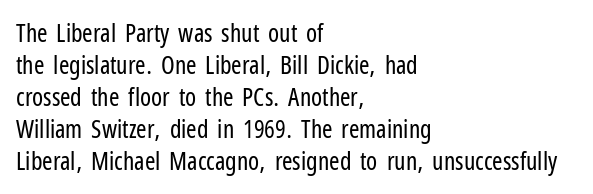
Glance below the letters and you will spot only blank space. The weight tops out at a normal text grade. Teacher's note: observe the even left margin — that is flush-left alignment. Interline gaps are of average width in this sample. In terms of posture, this sample is upright.
